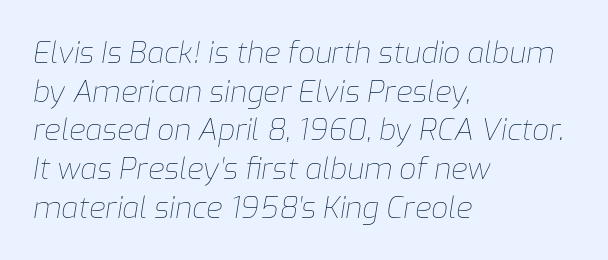
Q: Is the text bold? A: No.
Q: Is the text italic (slanted)? A: Yes, it leans right by about 9 degrees.
Q: Is the text underlined? A: No.
Q: How is the paragraph aligned? A: Left-aligned.
Q: Is the spacing between letters normal or unusually wide? A: Normal.
Q: Is the spacing between lines tight, normal or loose? A: Normal.
Q: Width (condensed, normal, or wide)? A: Normal.
Q: Stroke contrast? A: Low.
Q: x-height? A: Medium.
Q: Monospaced? A: No.
